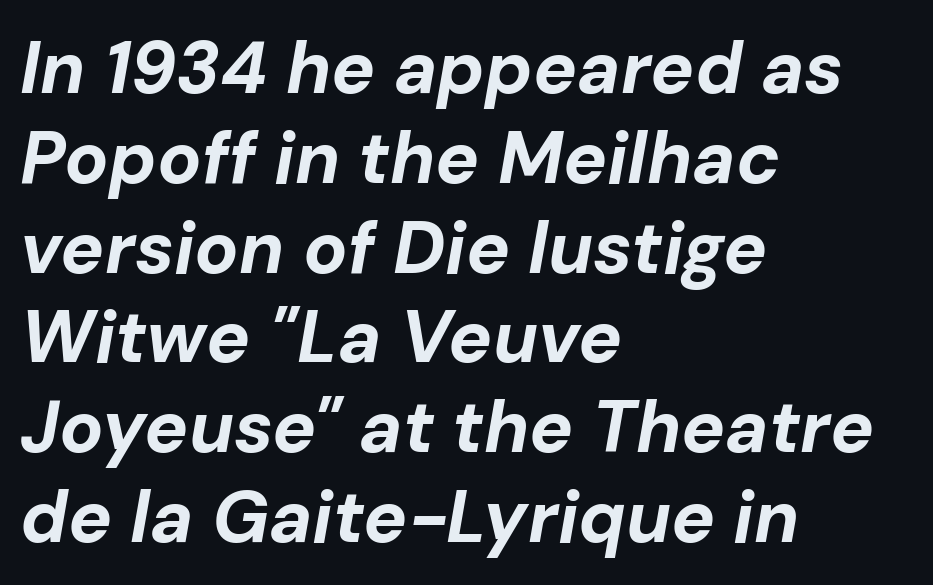
{"italic": "yes", "lean": "right", "slant_degrees": 10, "bold": "yes", "weight": "bold", "width": "normal", "stroke_contrast": "low", "x_height": "medium", "monospaced": "no", "underline": "no", "align": "left", "line_spacing_ratio": 1.23, "letter_spacing": "normal", "letter_spacing_em": 0.0, "glyph_px": 73}
